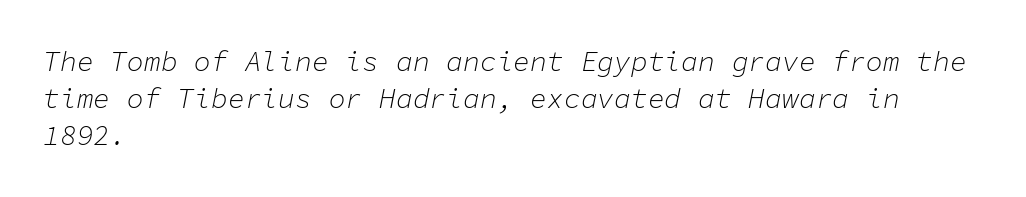
Q: Is the text bold? A: No.
Q: Is the text italic (slanted)? A: Yes, it leans right by about 11 degrees.
Q: Is the text underlined? A: No.
Q: How is the paragraph aligned? A: Left-aligned.
Q: Is the spacing between letters normal or unusually wide? A: Normal.
Q: Is the spacing between lines tight, normal or loose? A: Normal.
Q: Width (condensed, normal, or wide)? A: Normal.
Q: Stroke contrast? A: Low.
Q: x-height? A: Medium.
Q: Monospaced? A: Yes.
